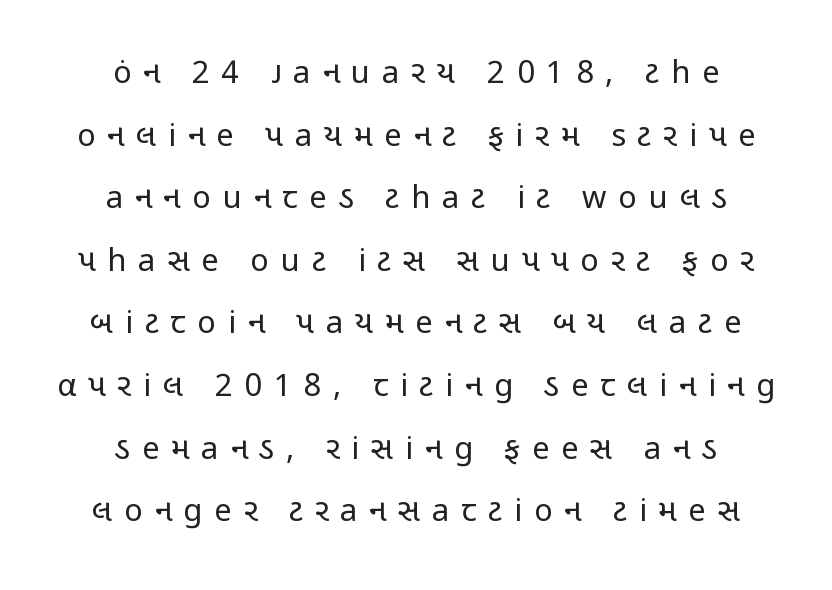
{"serif": "no", "italic": "no", "bold": "no", "weight": "regular", "width": "condensed", "stroke_contrast": "low", "x_height": "medium", "monospaced": "no", "underline": "no", "align": "center", "line_spacing": "loose", "line_spacing_ratio": 2.02, "letter_spacing": "wide", "letter_spacing_em": 0.38, "glyph_px": 31}
